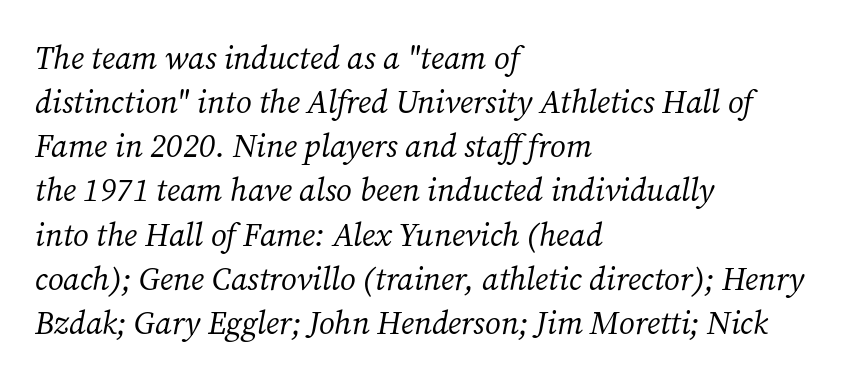
{"serif": "yes", "italic": "yes", "lean": "right", "slant_degrees": 12, "bold": "no", "weight": "regular", "width": "normal", "stroke_contrast": "medium", "x_height": "medium", "monospaced": "no", "underline": "no", "align": "left", "line_spacing": "normal", "line_spacing_ratio": 1.38, "letter_spacing": "normal", "letter_spacing_em": 0.0, "glyph_px": 32}
